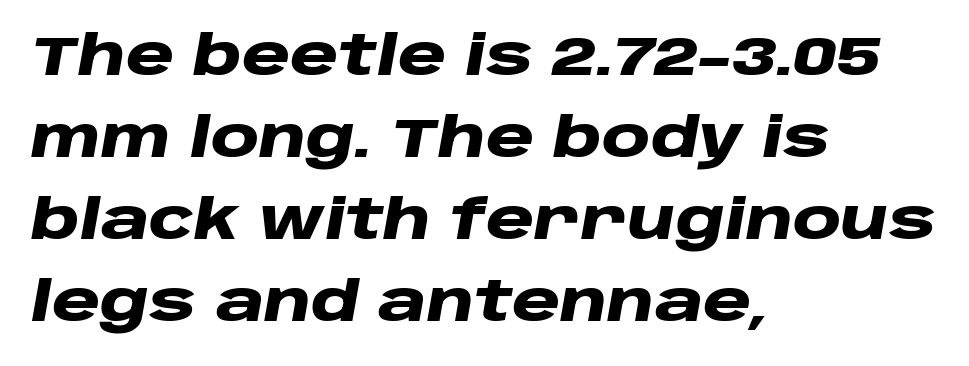
Horizontal bands of white between lines are of average thickness. Emphasis by weight is at full strength: bold. Tall strokes in this sample are angled rather than plumb. Teacher's note: observe the even left margin — that is flush-left alignment. Each row of text sits above clean, open space.
